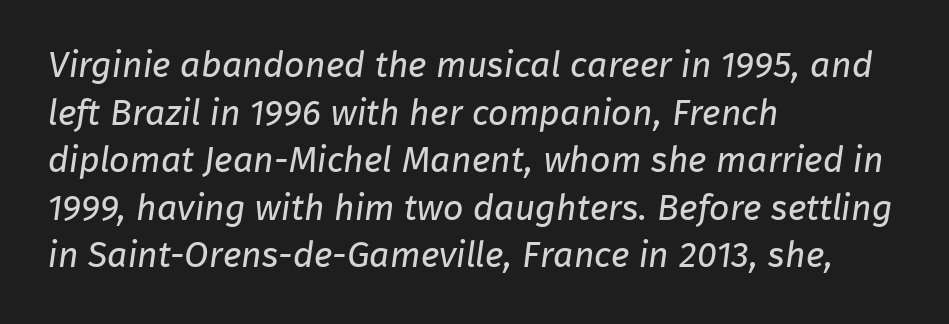
Nothing sits at the stroke ends, so this counts as sans-serif. Stem width sits at or under what a default text font uses. Notice how descenders clear the ascenders below comfortably — that's standard leading. Letters rest on an invisible, unmarked baseline.
